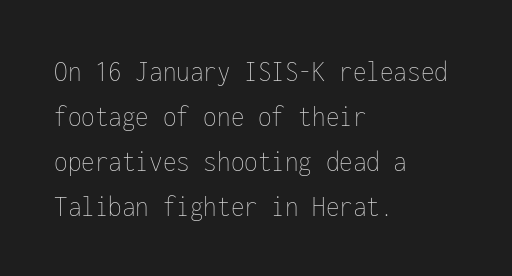
Q: Is the text bold? A: No.
Q: Is the text italic (slanted)? A: No, it is upright.
Q: Is the text underlined? A: No.
Q: How is the paragraph aligned? A: Left-aligned.
Q: Is the spacing between letters normal or unusually wide? A: Normal.
Q: Is the spacing between lines tight, normal or loose? A: Normal.
Q: Width (condensed, normal, or wide)? A: Condensed.
Q: Stroke contrast? A: Low.
Q: x-height? A: Medium.
Q: Monospaced? A: Yes.
